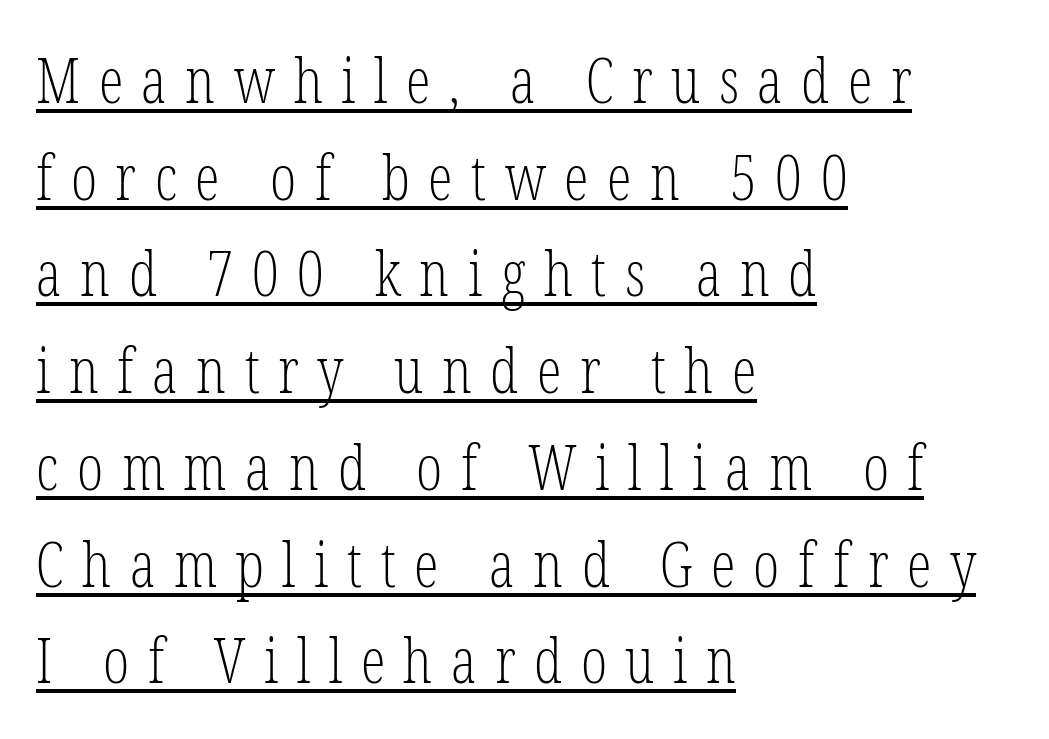
Q: Is the text bold? A: No.
Q: Is the text italic (slanted)? A: No, it is upright.
Q: Is the typeface a serif or a sans-serif typeface? A: Serif.
Q: Is the text underlined? A: Yes.
Q: How is the paragraph aligned? A: Left-aligned.
Q: Is the spacing between letters normal or unusually wide? A: Unusually wide.
Q: Is the spacing between lines tight, normal or loose? A: Normal.
Q: Width (condensed, normal, or wide)? A: Condensed.
Q: Stroke contrast? A: Low.
Q: x-height? A: Medium.
Q: Monospaced? A: No.
